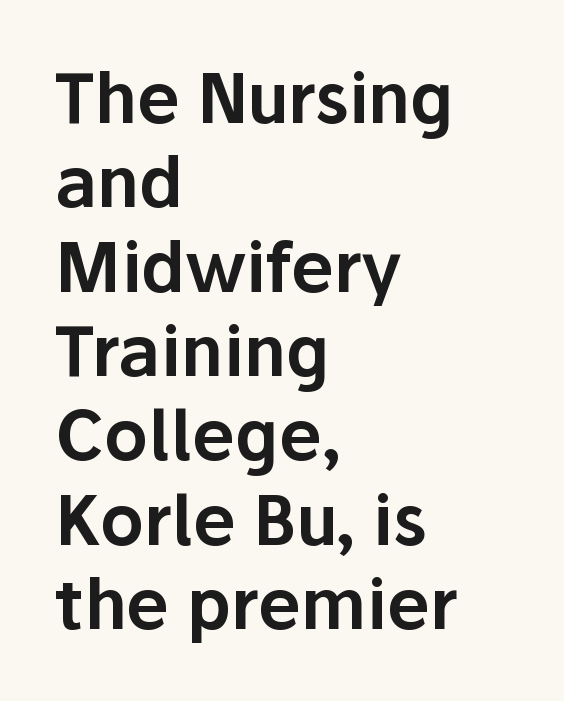
Varying glyph widths throughout — classic text-font behaviour. The space beneath each line is pristine and unruled. Upright lettering throughout. Look at the bottom of the vertical strokes: they stop flat, with no serifs. Words appear dense and cohesive because spacing is normal.
